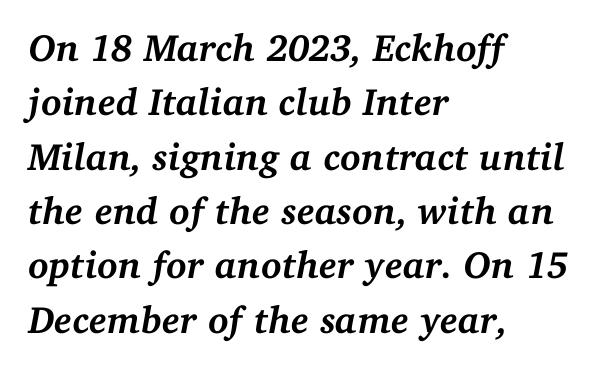
Chunky letters — that's bold for sure. The passage shown is typed in a proportional face where columns would drift. No word sits above an underline. The passage shown is typeset with a serif family.
